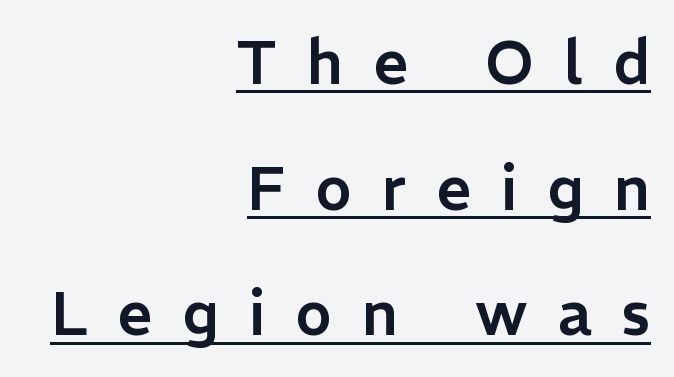
Q: Is the text italic (slanted)? A: No, it is upright.
Q: Is the typeface a serif or a sans-serif typeface? A: Sans-serif.
Q: Is the text underlined? A: Yes.
Q: How is the paragraph aligned? A: Right-aligned.
Q: Is the spacing between letters normal or unusually wide? A: Unusually wide.
Q: Is the spacing between lines tight, normal or loose? A: Loose.
Q: Width (condensed, normal, or wide)? A: Normal.
Q: Stroke contrast? A: Low.
Q: x-height? A: Medium.
Q: Monospaced? A: No.
